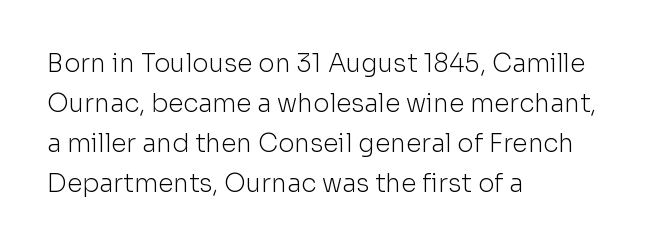
Q: Is the text bold? A: No.
Q: Is the text italic (slanted)? A: No, it is upright.
Q: Is the text underlined? A: No.
Q: How is the paragraph aligned? A: Left-aligned.
Q: Is the spacing between letters normal or unusually wide? A: Normal.
Q: Is the spacing between lines tight, normal or loose? A: Normal.
